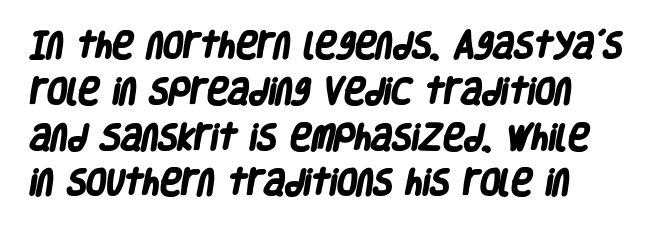
Q: Is the text bold? A: Yes.
Q: Is the typeface a serif or a sans-serif typeface? A: Sans-serif.
Q: Is the text underlined? A: No.
Q: Is the spacing between letters normal or unusually wide? A: Normal.
Q: Is the spacing between lines tight, normal or loose? A: Normal.
Q: Width (condensed, normal, or wide)? A: Condensed.
Q: Stroke contrast? A: Low.
Q: x-height? A: Large.
Q: Monospaced? A: No.
